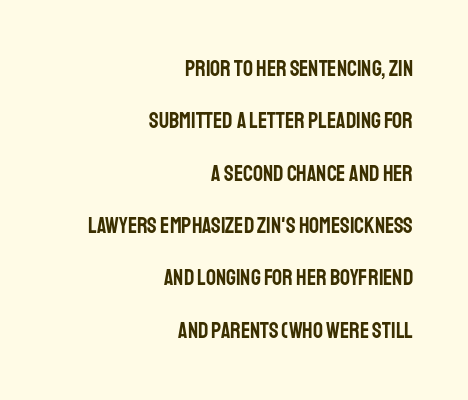
{"italic": "no", "underline": "no", "align": "right", "line_spacing": "loose", "line_spacing_ratio": 2.38, "letter_spacing": "normal", "letter_spacing_em": 0.0, "glyph_px": 22}
